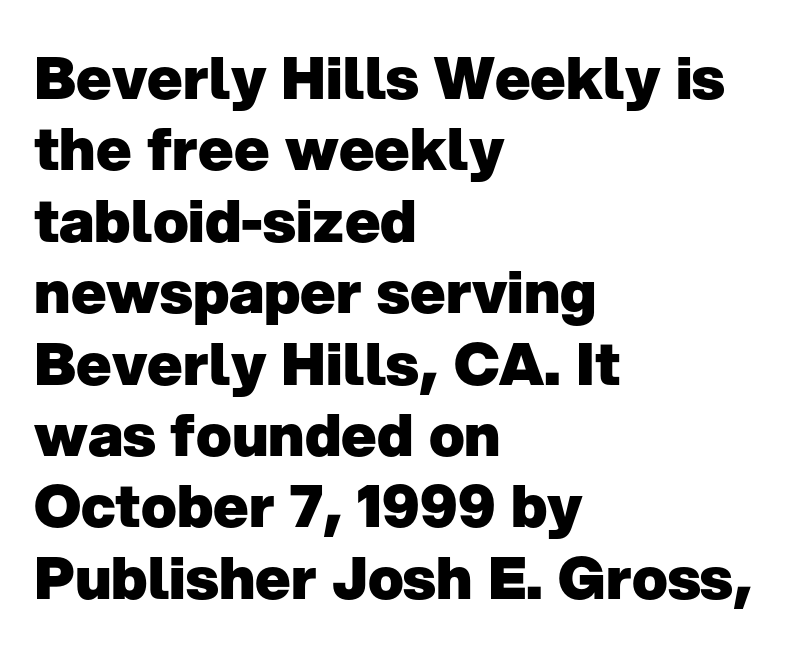
Q: Is the text bold? A: Yes.
Q: Is the text italic (slanted)? A: No, it is upright.
Q: Is the typeface a serif or a sans-serif typeface? A: Sans-serif.
Q: Is the text underlined? A: No.
Q: How is the paragraph aligned? A: Left-aligned.
Q: Is the spacing between letters normal or unusually wide? A: Normal.
Q: Width (condensed, normal, or wide)? A: Normal.
Q: Stroke contrast? A: Low.
Q: x-height? A: Medium.
Q: Monospaced? A: No.
